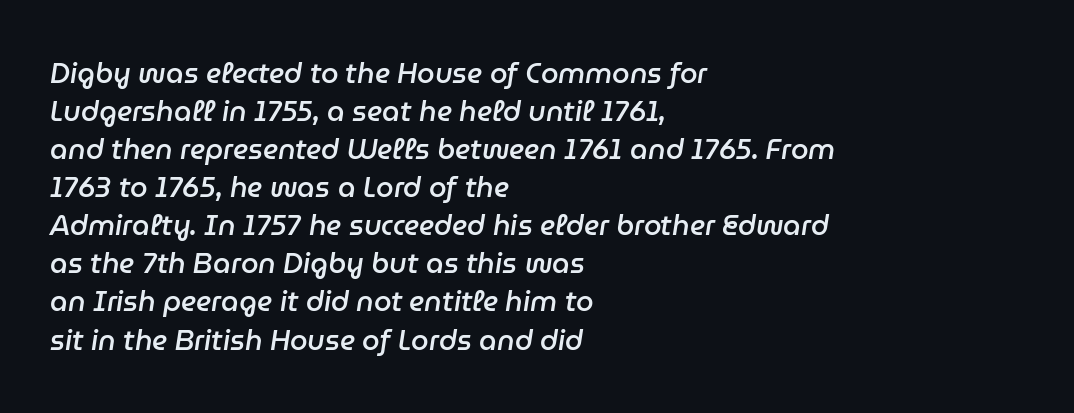
{"italic": "yes", "lean": "right", "slant_degrees": 9, "bold": "semi", "weight": "semibold", "width": "normal", "stroke_contrast": "low", "x_height": "medium", "monospaced": "no", "underline": "no", "align": "left", "line_spacing": "normal", "line_spacing_ratio": 1.36, "letter_spacing": "normal", "letter_spacing_em": 0.0, "glyph_px": 28}
